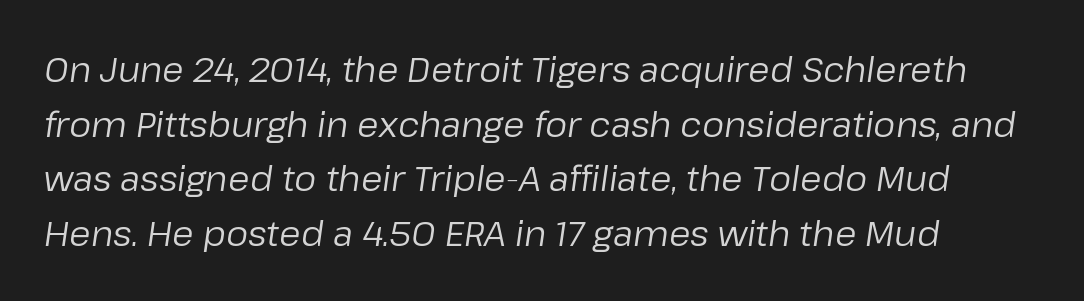
These lines stack with their left ends in a neat column. Standard letterfit; no display-style spreading of the glyphs. Is this a fixed-width face? No — the glyphs have proportional, varying widths. Decoration check: the copy has no underline. Does the leading feel generous? No, just average. These glyphs show unthickened strokes, regular width or finer.
